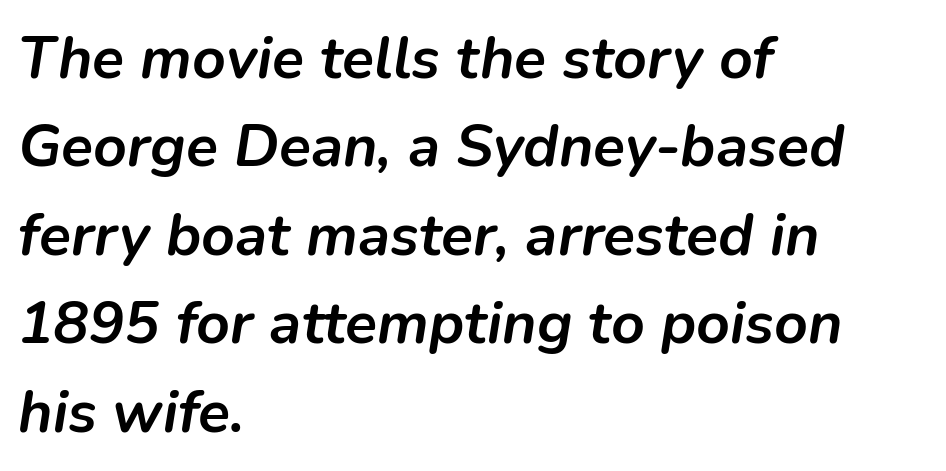
The image shows 59 px semibold type, italic (leaning right); set left-aligned, normal line spacing (1.5x), normal letter spacing, not underlined; low stroke contrast and a medium x-height.
